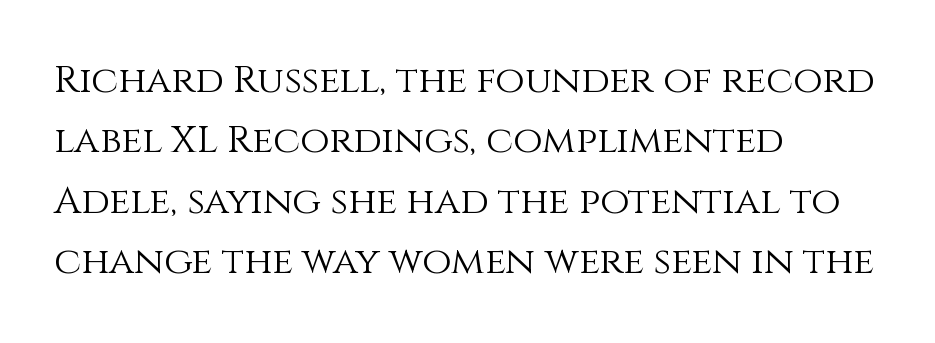
The image shows 38 px light type, upright; set left-aligned, normal line spacing (1.59x), normal letter spacing, not underlined; medium stroke contrast and a large x-height.
